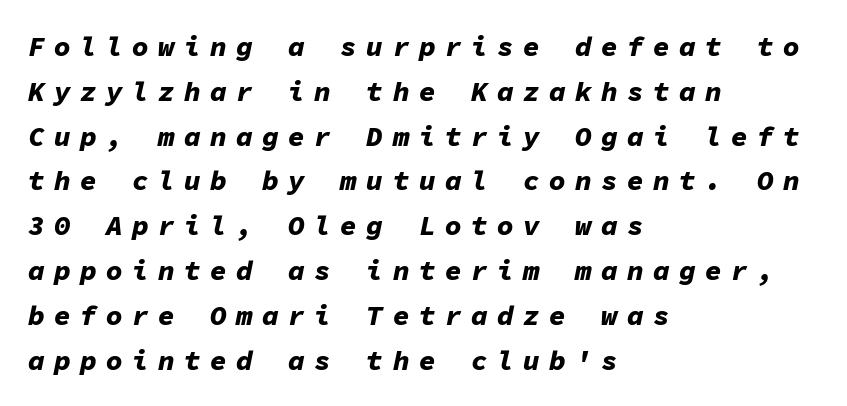
{"italic": "yes", "lean": "right", "slant_degrees": 11, "bold": "yes", "weight": "bold", "width": "normal", "stroke_contrast": "low", "x_height": "medium", "monospaced": "yes", "underline": "no", "align": "left", "line_spacing": "normal", "line_spacing_ratio": 1.6, "letter_spacing": "wide", "letter_spacing_em": 0.33, "glyph_px": 28}
